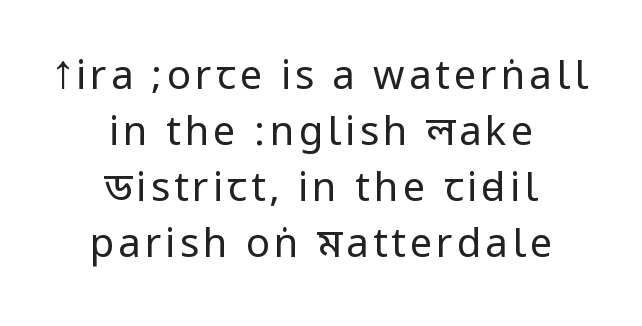
{"serif": "no", "italic": "no", "bold": "no", "weight": "regular", "width": "condensed", "stroke_contrast": "low", "underline": "no", "align": "center", "line_spacing": "normal", "line_spacing_ratio": 1.4, "glyph_px": 40}
